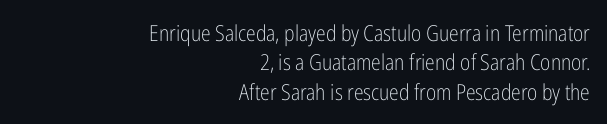
The image shows 22 px text type, upright; set right-aligned, normal line spacing (1.33x), normal letter spacing, not underlined.
